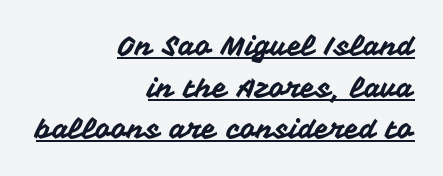
The space between consecutive lines is moderate. Look at the tracking — it's just the regular setting, nothing added. This sample carries an underscore along the baseline area. The typesetter chose a ragged-left arrangement here.
